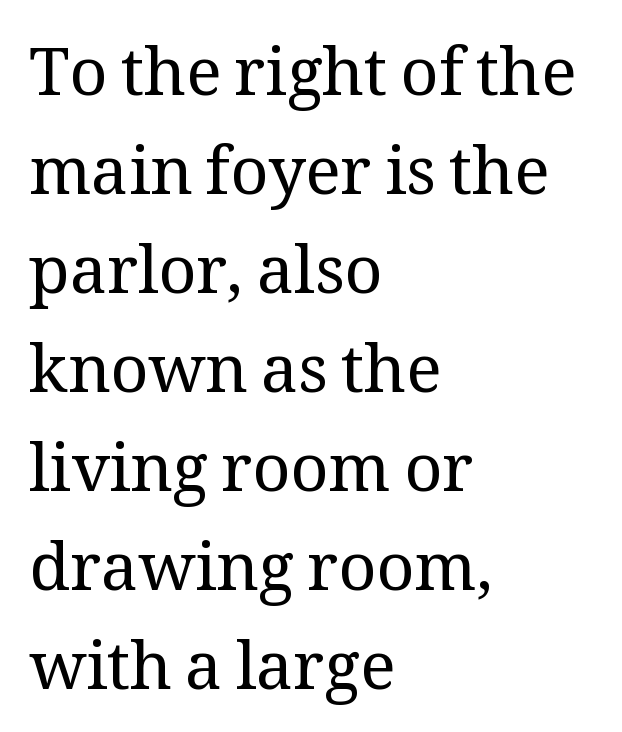
A student would call this left alignment; a typographer would say flush left, rag right. To sum up the face: it has serifs. Caption: face not bold, strokes unweighted. Descenders are the only things crossing below the line. How would I describe the line gaps? Plain and ordinary. In terms of posture, this sample is upright.
